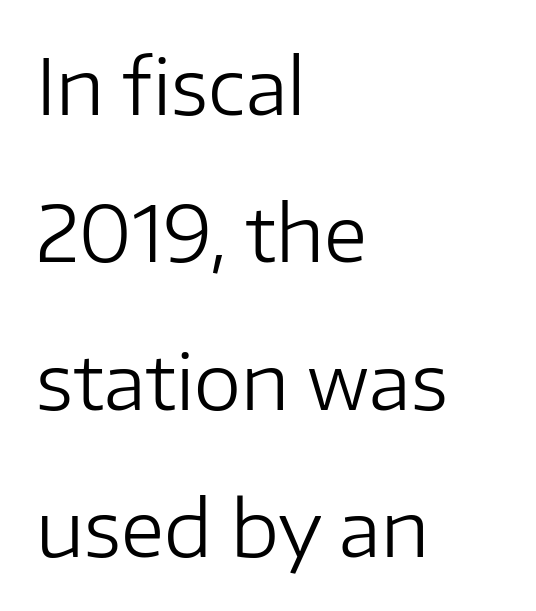
Do the letters lean? They stand straight. Compared with typical paragraphs, the rows here are farther apart. Quick note: underline off. Looks like regular typesetting: each glyph gets only the width it needs.
